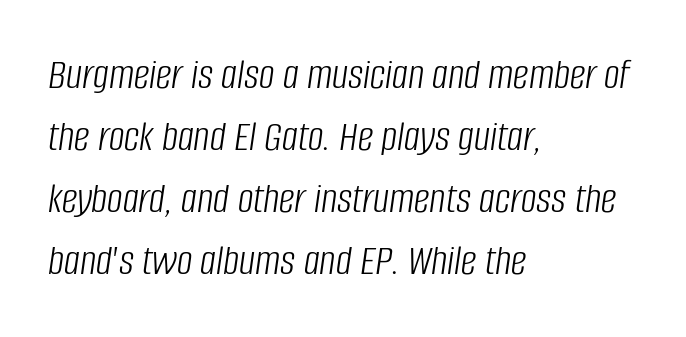
{"italic": "yes", "lean": "right", "slant_degrees": 8, "bold": "no", "weight": "light", "width": "condensed", "stroke_contrast": "low", "x_height": "large", "monospaced": "no", "underline": "no", "align": "left", "line_spacing": "normal", "line_spacing_ratio": 1.41, "letter_spacing": "normal", "letter_spacing_em": 0.0, "glyph_px": 44}
